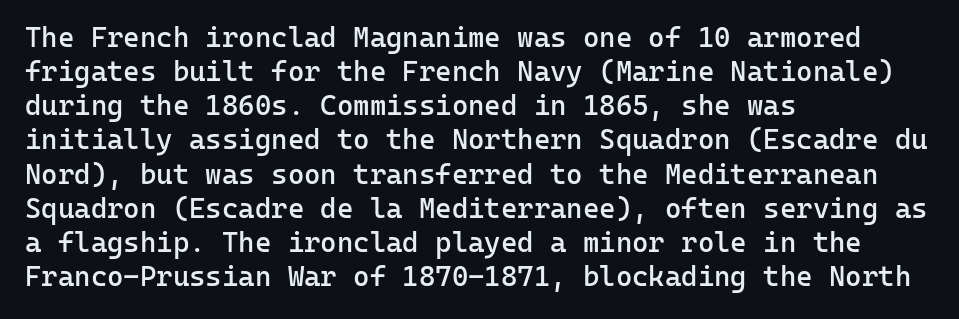
Q: Is the text bold? A: Semi-bold.
Q: Is the text italic (slanted)? A: No, it is upright.
Q: Is the typeface a serif or a sans-serif typeface? A: Sans-serif.
Q: Is the text underlined? A: No.
Q: How is the paragraph aligned? A: Left-aligned.
Q: Is the spacing between letters normal or unusually wide? A: Normal.
Q: Width (condensed, normal, or wide)? A: Normal.
Q: Stroke contrast? A: Low.
Q: x-height? A: Medium.
Q: Monospaced? A: Yes.
